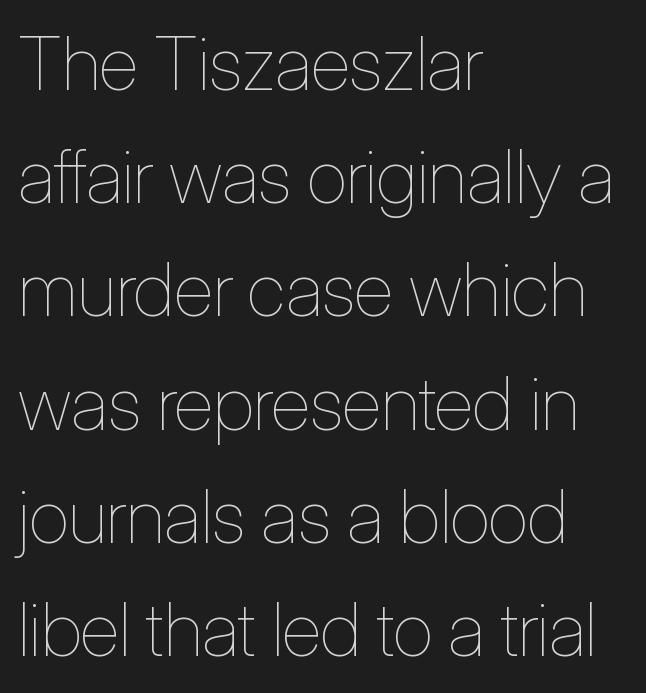
Q: Is the text bold? A: No.
Q: Is the text italic (slanted)? A: No, it is upright.
Q: Is the text underlined? A: No.
Q: How is the paragraph aligned? A: Left-aligned.
Q: Is the spacing between letters normal or unusually wide? A: Normal.
Q: Is the spacing between lines tight, normal or loose? A: Normal.
Q: Width (condensed, normal, or wide)? A: Condensed.
Q: Stroke contrast? A: Low.
Q: x-height? A: Medium.
Q: Monospaced? A: No.
